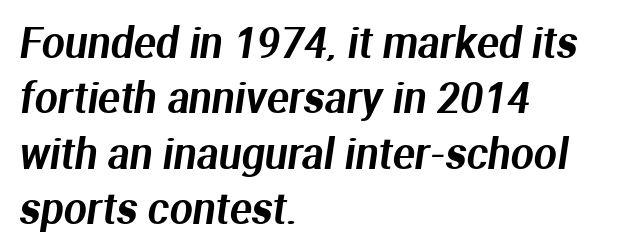
The image shows 41 px sans-serif type; set left-aligned, normal line spacing (1.35x), normal letter spacing, not underlined; medium stroke contrast and a medium x-height.
